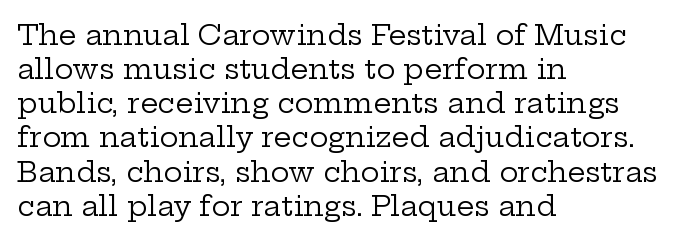
{"serif": "yes", "italic": "no", "bold": "no", "weight": "regular", "width": "wide", "stroke_contrast": "low", "x_height": "medium", "monospaced": "no", "underline": "no", "align": "left", "line_spacing_ratio": 1.22, "letter_spacing": "normal", "letter_spacing_em": 0.0, "glyph_px": 28}
